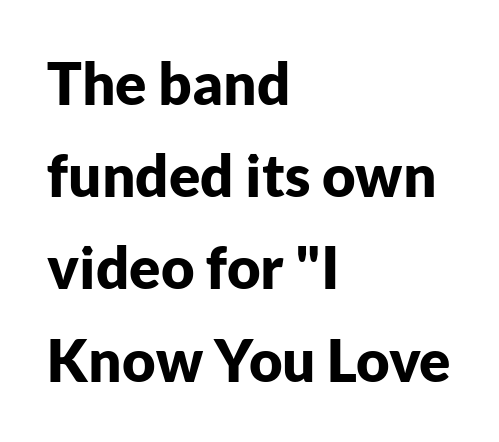
Q: Is the text bold? A: Yes.
Q: Is the text italic (slanted)? A: No, it is upright.
Q: Is the typeface a serif or a sans-serif typeface? A: Sans-serif.
Q: Is the text underlined? A: No.
Q: How is the paragraph aligned? A: Left-aligned.
Q: Is the spacing between letters normal or unusually wide? A: Normal.
Q: Is the spacing between lines tight, normal or loose? A: Normal.
Q: Width (condensed, normal, or wide)? A: Normal.
Q: Stroke contrast? A: Low.
Q: x-height? A: Medium.
Q: Monospaced? A: No.
